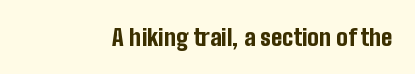
{"italic": "no", "bold": "yes", "underline": "no", "letter_spacing": "normal", "letter_spacing_em": 0.0, "glyph_px": 23}
